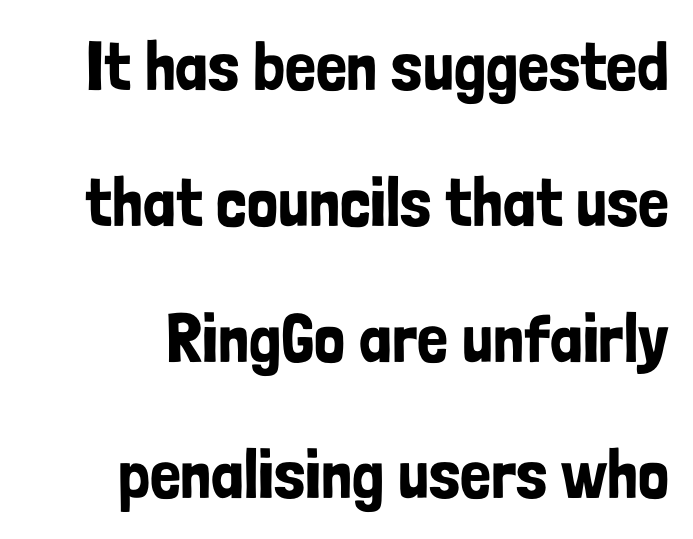
The image shows 69 px condensed sans-serif type, upright; set loose line spacing (1.97x), normal letter spacing, not underlined; low stroke contrast and a medium x-height.
